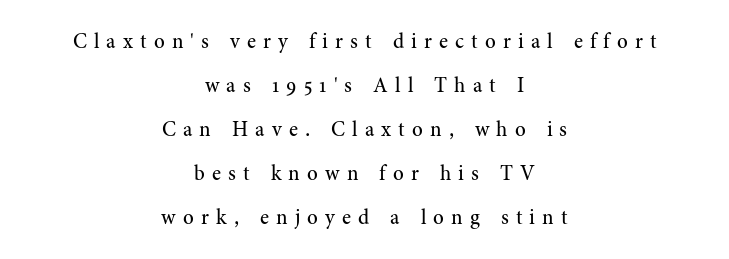
{"italic": "no", "bold": "no", "underline": "no", "align": "center", "line_spacing": "loose", "line_spacing_ratio": 2.09, "letter_spacing": "wide", "letter_spacing_em": 0.34, "glyph_px": 21}
